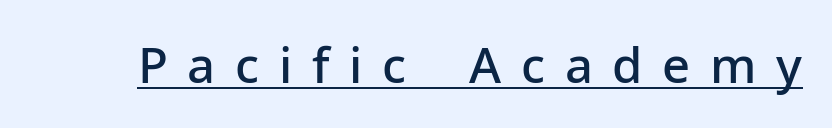
The letters are spread apart with noticeably loose tracking. Think of a printed novel: that variable character pitch is what you see here. Every stem runs plumb, perpendicular to the baseline. The designer went with a sans here, leaving each stem footless.
